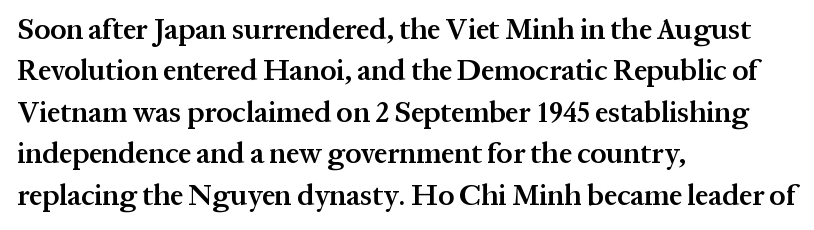
{"serif": "yes", "italic": "no", "bold": "semi", "weight": "semibold", "width": "normal", "stroke_contrast": "medium", "x_height": "medium", "monospaced": "no", "underline": "no", "align": "left", "line_spacing": "normal", "line_spacing_ratio": 1.43, "letter_spacing": "normal", "letter_spacing_em": 0.0, "glyph_px": 29}
